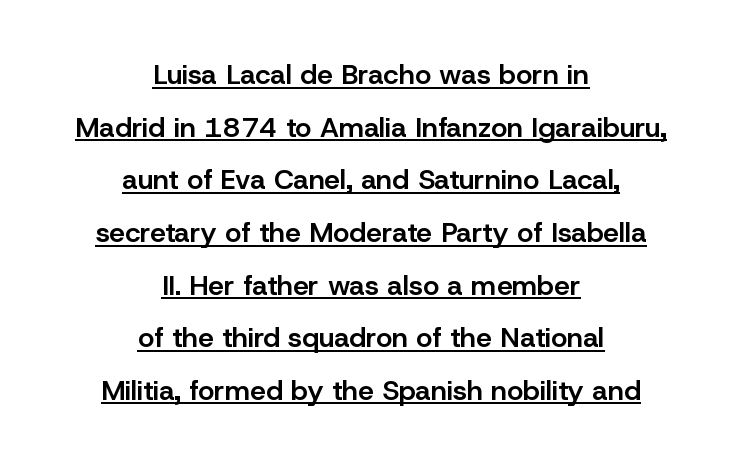
{"serif": "no", "italic": "no", "bold": "semi", "weight": "semibold", "width": "normal", "stroke_contrast": "low", "x_height": "medium", "monospaced": "no", "underline": "yes", "align": "center", "line_spacing_ratio": 1.88, "letter_spacing": "normal", "letter_spacing_em": 0.0, "glyph_px": 28}
